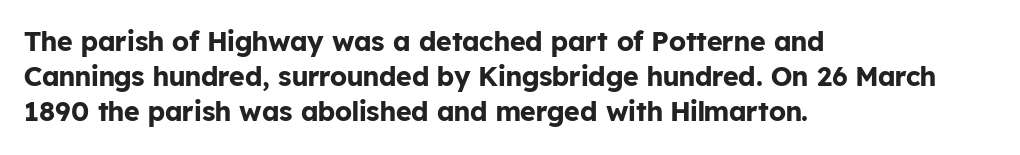
{"italic": "no", "bold": "yes", "underline": "no", "align": "left", "line_spacing": "normal", "line_spacing_ratio": 1.3, "letter_spacing": "normal", "letter_spacing_em": 0.0, "glyph_px": 27}
